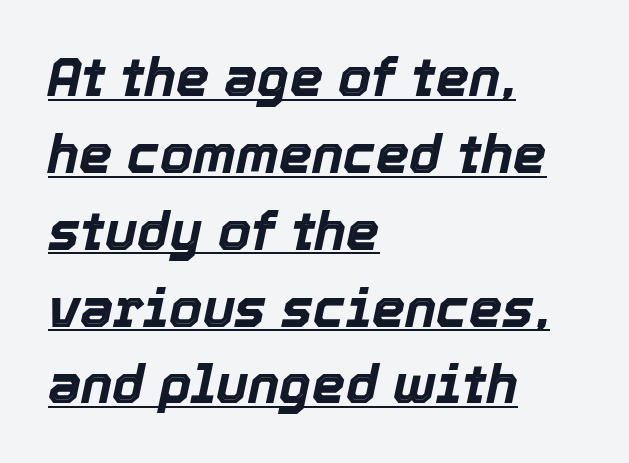
{"italic": "yes", "lean": "right", "slant_degrees": 12, "bold": "yes", "weight": "bold", "width": "normal", "x_height": "medium", "monospaced": "no", "underline": "yes", "align": "left", "line_spacing": "normal", "line_spacing_ratio": 1.45, "letter_spacing": "normal", "letter_spacing_em": 0.0, "glyph_px": 53}
